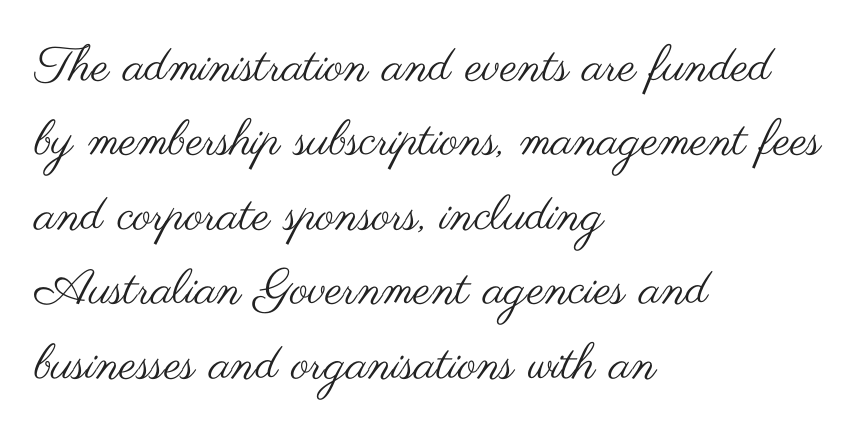
The image shows 49 px regular-weight, wide sans-serif type; set left-aligned, normal line spacing (1.52x), normal letter spacing, not underlined; medium stroke contrast and a small x-height.
